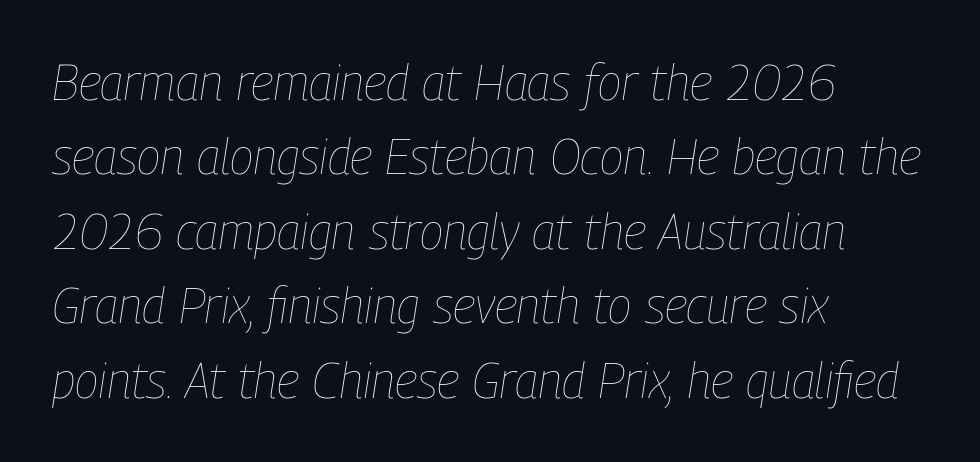
{"italic": "yes", "lean": "right", "slant_degrees": 9, "bold": "no", "weight": "thin", "width": "condensed", "stroke_contrast": "low", "x_height": "medium", "monospaced": "no", "underline": "no", "align": "left", "line_spacing": "normal", "line_spacing_ratio": 1.52, "letter_spacing": "normal", "letter_spacing_em": 0.0, "glyph_px": 49}
